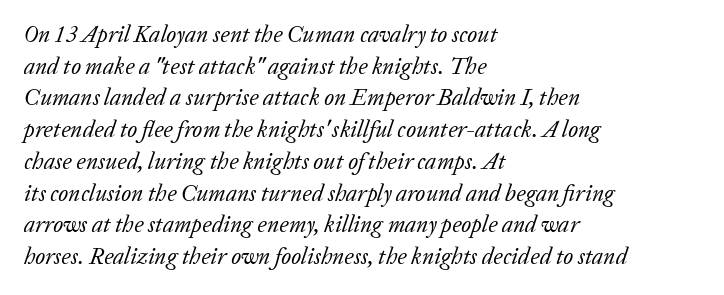
{"italic": "yes", "lean": "right", "slant_degrees": 20, "bold": "no", "underline": "no", "align": "left", "line_spacing": "normal", "line_spacing_ratio": 1.38, "letter_spacing": "normal", "letter_spacing_em": 0.0, "glyph_px": 23}
